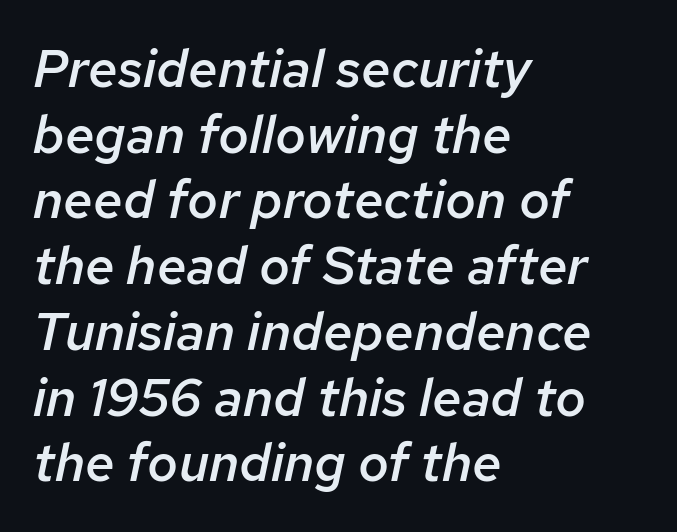
{"italic": "yes", "lean": "right", "slant_degrees": 12, "bold": "semi", "weight": "semibold", "width": "normal", "stroke_contrast": "low", "x_height": "medium", "monospaced": "no", "underline": "no", "align": "left", "line_spacing_ratio": 1.24, "letter_spacing": "normal", "letter_spacing_em": 0.0, "glyph_px": 53}
